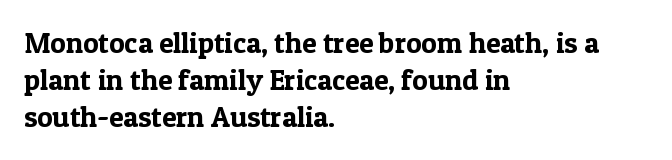
{"serif": "yes", "italic": "no", "width": "normal", "x_height": "medium", "monospaced": "no", "underline": "no", "align": "left", "line_spacing": "normal", "line_spacing_ratio": 1.28, "letter_spacing": "normal", "letter_spacing_em": 0.0, "glyph_px": 29}
